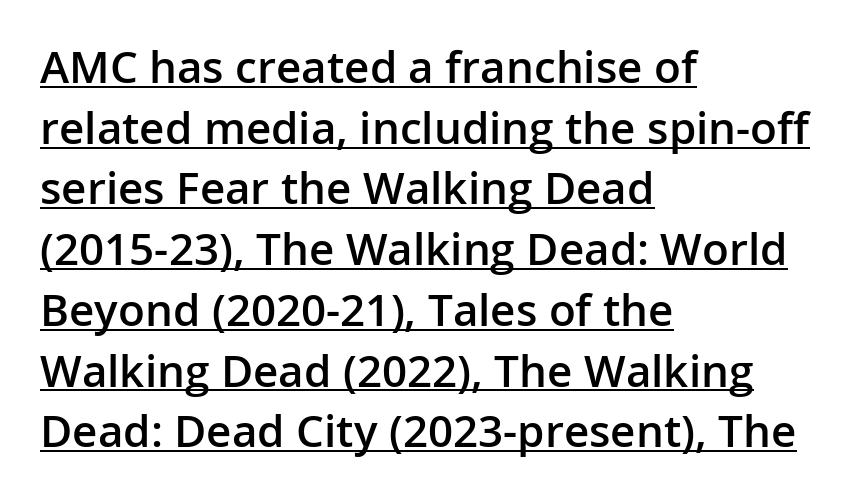
Q: Is the text bold? A: Semi-bold.
Q: Is the text italic (slanted)? A: No, it is upright.
Q: Is the typeface a serif or a sans-serif typeface? A: Sans-serif.
Q: Is the text underlined? A: Yes.
Q: How is the paragraph aligned? A: Left-aligned.
Q: Is the spacing between letters normal or unusually wide? A: Normal.
Q: Is the spacing between lines tight, normal or loose? A: Normal.
Q: Width (condensed, normal, or wide)? A: Normal.
Q: Stroke contrast? A: Low.
Q: x-height? A: Medium.
Q: Monospaced? A: No.
